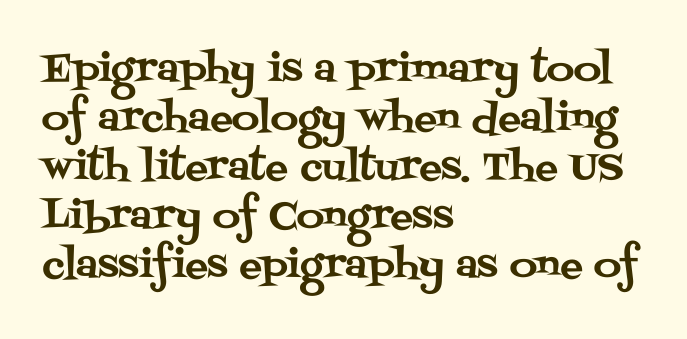
Check where the strokes stop: tiny serifs finish them off. What's the leading like? Ordinary, nothing unusual. Posture: upright roman. The glyphs are unaccompanied by any horizontal stroke below them.
